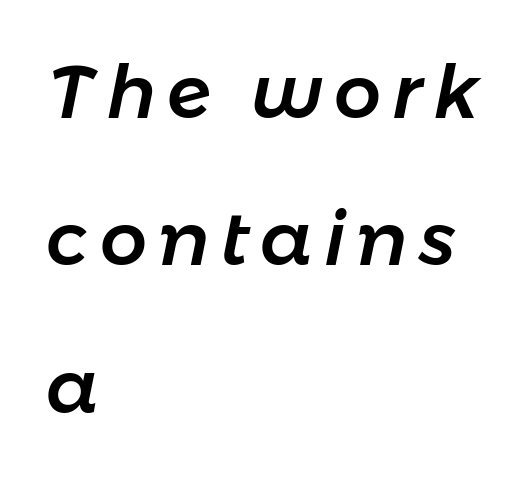
The image shows 74 px text type, italic (leaning right); set left-aligned, loose line spacing (1.99x), not underlined; low stroke contrast and a medium x-height.
